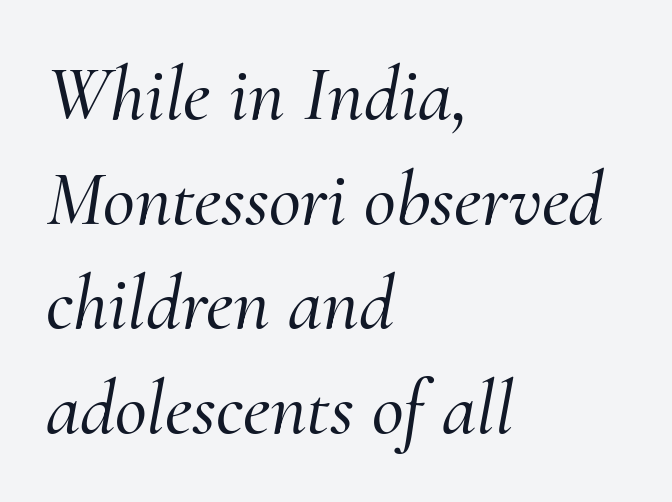
{"serif": "yes", "italic": "yes", "lean": "right", "slant_degrees": 10, "width": "normal", "stroke_contrast": "medium", "x_height": "small", "monospaced": "no", "underline": "no", "align": "left", "line_spacing": "normal", "line_spacing_ratio": 1.34, "letter_spacing": "normal", "letter_spacing_em": 0.0, "glyph_px": 78}
